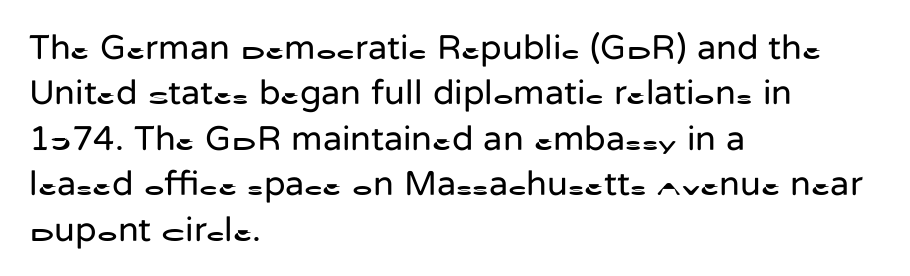
{"serif": "no", "italic": "no", "bold": "no", "weight": "regular", "width": "normal", "stroke_contrast": "low", "x_height": "medium", "monospaced": "no", "underline": "no", "align": "left", "line_spacing": "normal", "line_spacing_ratio": 1.3, "letter_spacing": "normal", "letter_spacing_em": 0.0, "glyph_px": 35}
